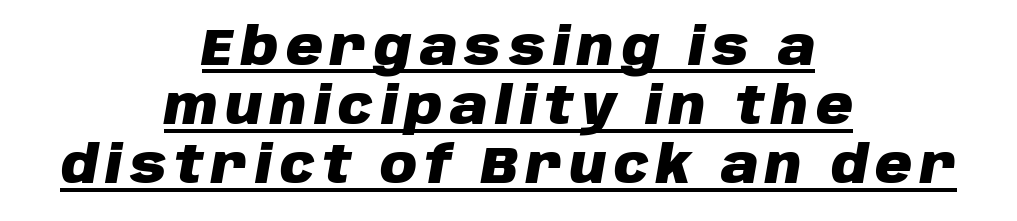
The image shows 51 px heavy type, italic (leaning right); set centered, line spacing 1.16x, underlined; low stroke contrast and a large x-height.
